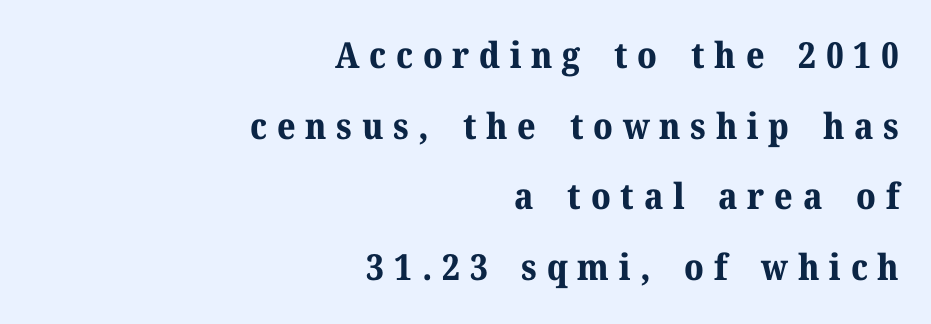
The rendering uses a large line-height, opening up the rows. Caption: bold face, heavy strokes. This sample has the flowing, uneven cadence of proportional lettering. The letters are spread apart with noticeably loose tracking.
